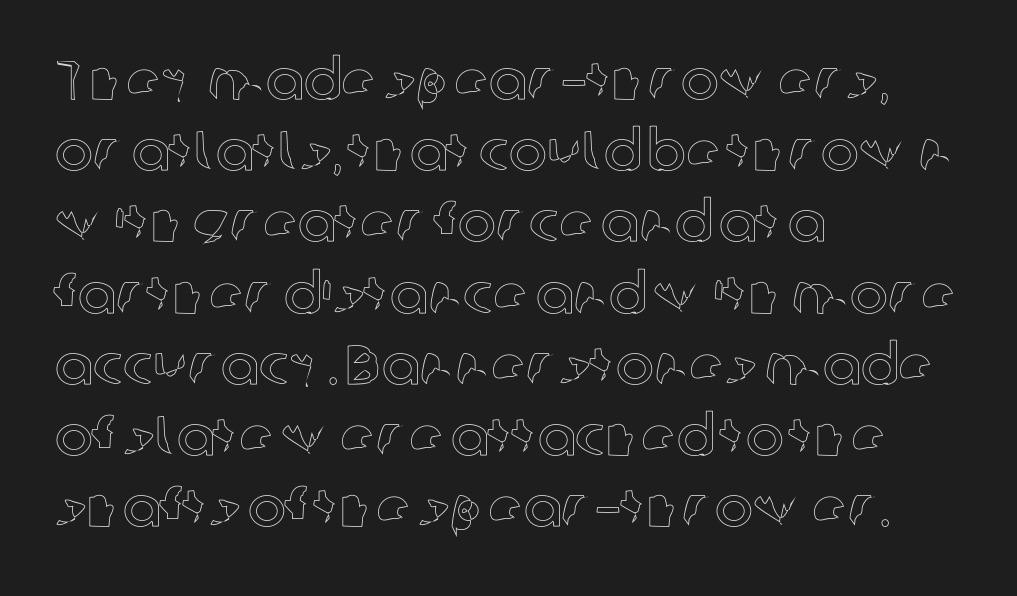
The image shows 57 px text type, upright; set left-aligned, normal line spacing (1.25x), normal letter spacing, not underlined; a medium x-height.
